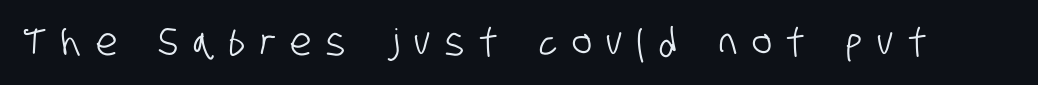
Underline: absent. The letterforms stand isolated, each surrounded by extra space. Check where the strokes stop: nothing finishes them off — pure sans. Looks like regular typesetting: each glyph gets only the width it needs.
